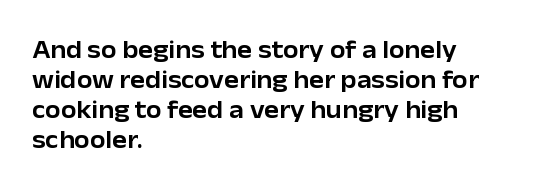
Q: Is the text italic (slanted)? A: No, it is upright.
Q: Is the text underlined? A: No.
Q: How is the paragraph aligned? A: Left-aligned.
Q: Is the spacing between letters normal or unusually wide? A: Normal.
